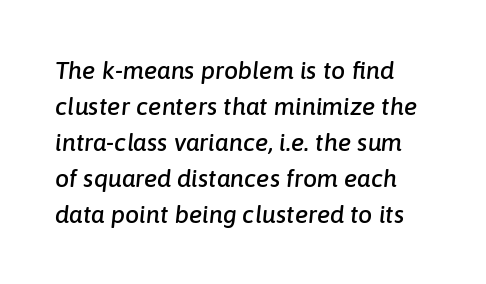
{"italic": "yes", "lean": "right", "slant_degrees": 6, "underline": "no", "line_spacing": "normal", "line_spacing_ratio": 1.44, "letter_spacing": "normal", "letter_spacing_em": 0.0, "glyph_px": 25}
